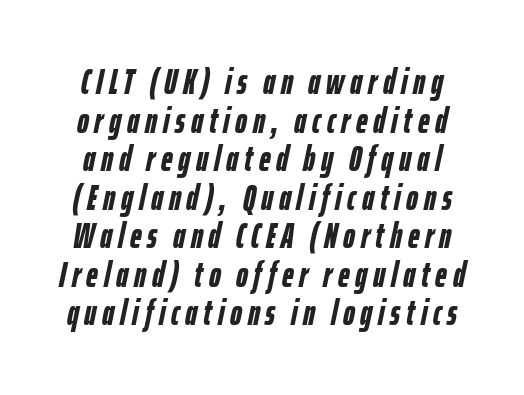
{"italic": "yes", "lean": "right", "slant_degrees": 12, "bold": "yes", "weight": "semibold", "width": "condensed", "stroke_contrast": "low", "x_height": "medium", "monospaced": "no", "underline": "no", "line_spacing": "tight", "line_spacing_ratio": 1.07, "glyph_px": 36}
